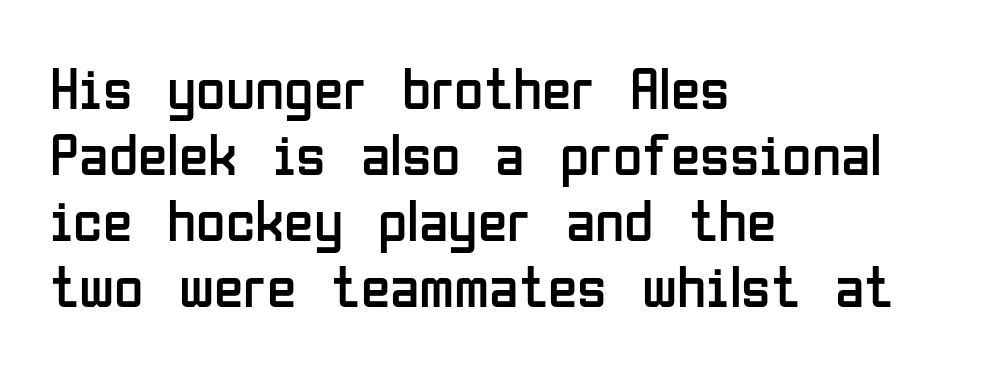
Tracking here is standard; glyphs follow each other at the usual distance. Ordinary non-slanted type is in use. Which margin do the lines hug? The left one — the right edge is uneven. Stroke terminals: plain, sans-serif. Bare-footed words on every line.
